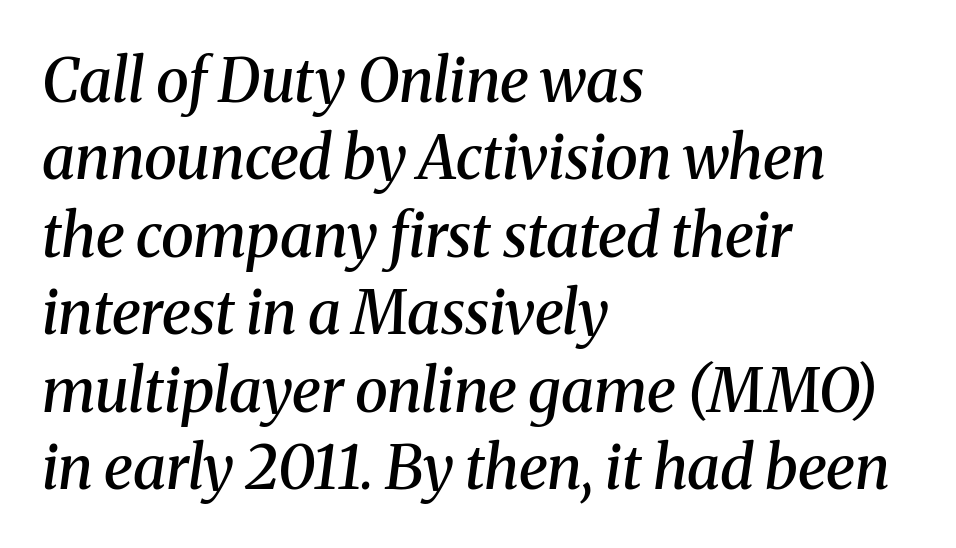
I'd describe the lettering as semibold — firm but not a full bold. Here the designer chose a conventional face with non-uniform glyph widths. How would I describe the line gaps? Plain and ordinary. The letterforms sit shoulder to shoulder at normal distance.
